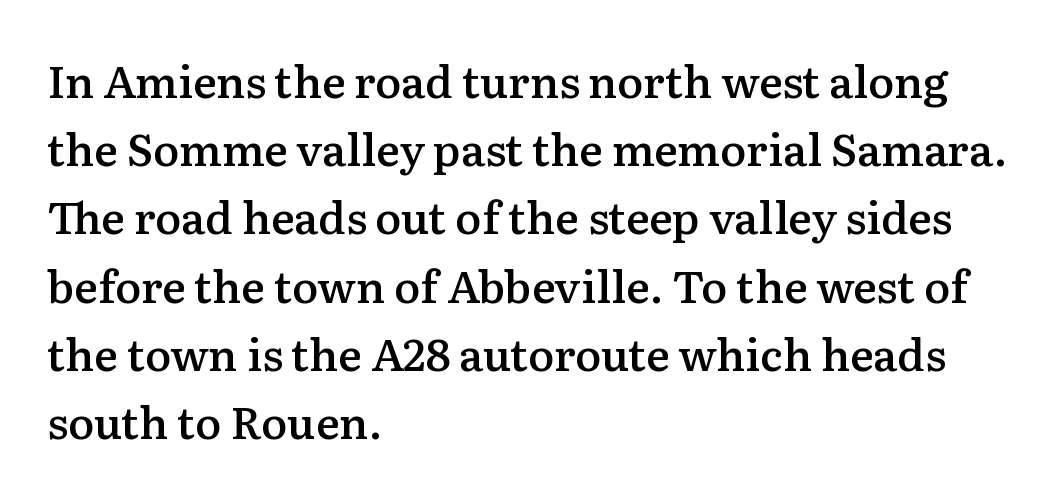
{"serif": "yes", "italic": "no", "bold": "semi", "weight": "semibold", "width": "normal", "stroke_contrast": "medium", "x_height": "medium", "monospaced": "no", "underline": "no", "align": "left", "line_spacing": "normal", "line_spacing_ratio": 1.55, "letter_spacing": "normal", "letter_spacing_em": 0.0, "glyph_px": 44}
